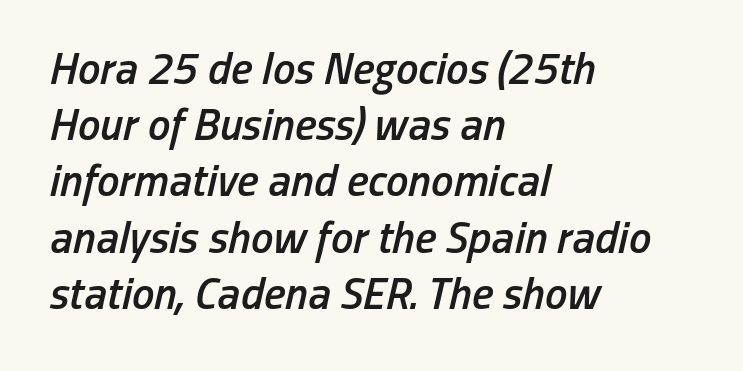
Note the varied advance widths — an 'i' is clearly narrower than an 'm'. The glyphs look as if they've been sheared to an angle. Compared with typical body copy, the letter spacing here is the same. Teacher's note: observe the even left margin — that is flush-left alignment.
